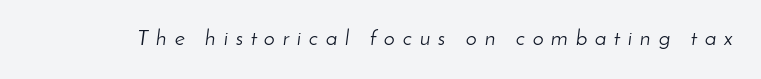
The face used here is rendered with a markedly widened letterfit. It's the slanting kind of type. The font sits on the lighter half of the weight spectrum, regular included. Plain, unruled lines of type.
